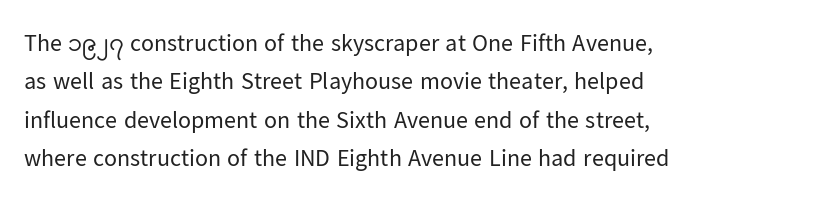
Q: Is the text bold? A: No.
Q: Is the text italic (slanted)? A: No, it is upright.
Q: Is the text underlined? A: No.
Q: How is the paragraph aligned? A: Left-aligned.
Q: Is the spacing between letters normal or unusually wide? A: Normal.
Q: Is the spacing between lines tight, normal or loose? A: Normal.
